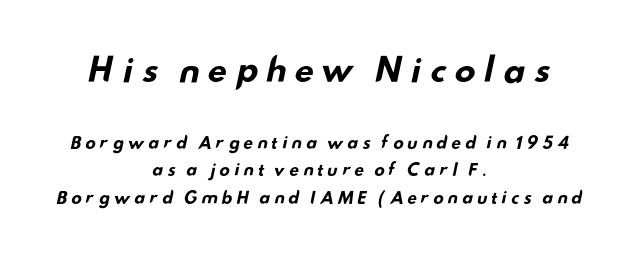
Type size steps down from the first block to the second. Serif or sans? Sans — the stroke terminals are bare. Does the weight exceed regular? Yes, all the way to bold. These lines have a slow, spaced-out rhythm from letter to letter. Think of a printed novel: that variable character pitch is what you see here. These lines stack symmetrically, like a column narrowing and widening about its center.
